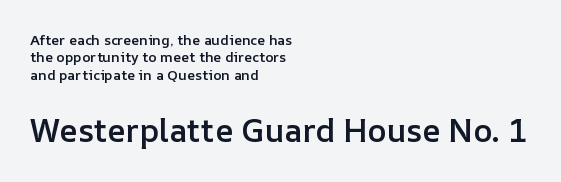
In terms of posture, this sample is upright. In terms of letterspacing, this is plain default setting. Each letter keeps its own natural width here, so spacing adapts to shape. Semibold letterforms, between regular and bold. The compositor pushed each line to the left boundary.
